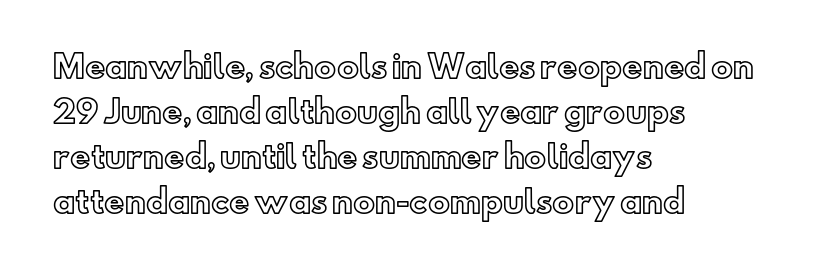
{"italic": "no", "width": "normal", "x_height": "small", "monospaced": "no", "underline": "no", "align": "left", "line_spacing": "normal", "line_spacing_ratio": 1.45, "letter_spacing": "normal", "letter_spacing_em": 0.0, "glyph_px": 31}
